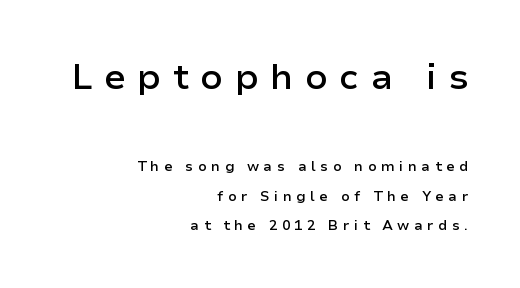
{"serif": "no", "italic": "no", "bold": "semi", "weight": "semibold", "width": "normal", "stroke_contrast": "low", "x_height": "medium", "monospaced": "no", "underline": "no", "align": "right", "line_spacing": "loose", "line_spacing_ratio": 2.1, "letter_spacing": "wide", "letter_spacing_em": 0.31, "larger_block": "first", "size_ratio": 2.57, "glyph_px": 36}
